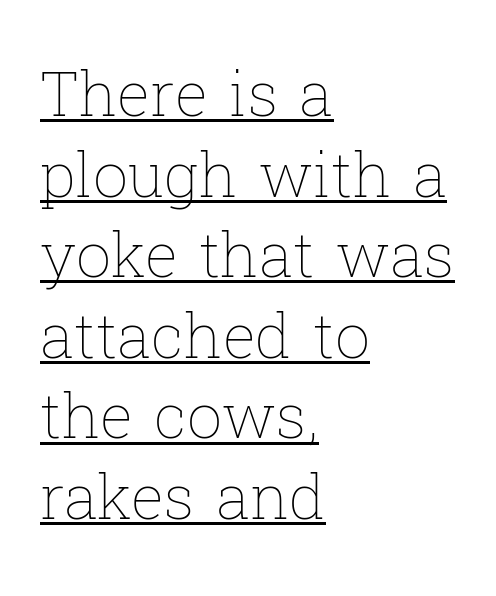
Note the varied advance widths — an 'i' is clearly narrower than an 'm'. The specimen reads as upright at a glance. Underline: present. One-word summary of the alignment: left. How are the letters spaced? Ordinarily, with no added tracking.
